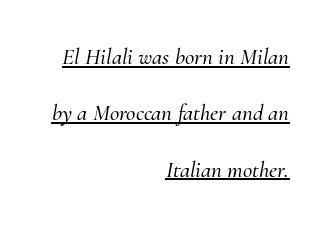
Q: Is the text italic (slanted)? A: Yes, it leans right by about 10 degrees.
Q: Is the text underlined? A: Yes.
Q: How is the paragraph aligned? A: Right-aligned.
Q: Is the spacing between letters normal or unusually wide? A: Normal.
Q: Is the spacing between lines tight, normal or loose? A: Loose.
